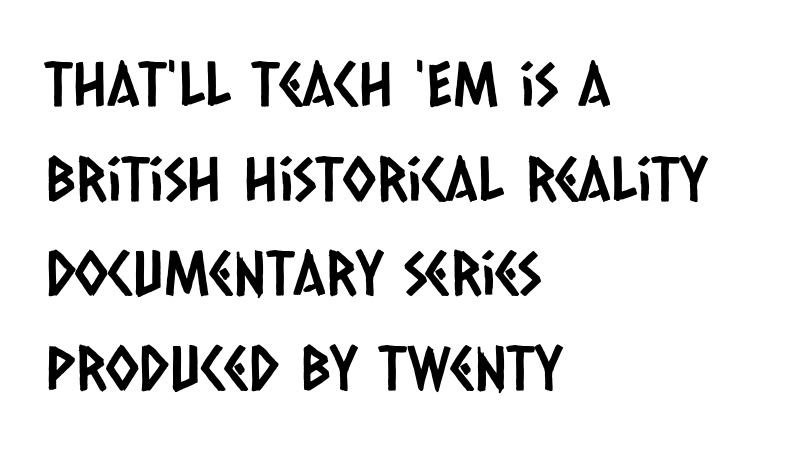
Notice how the passage keeps a crisp vertical edge on the left only. Varying glyph widths throughout — classic text-font behaviour. The face used here is rendered with its standard letterfit. The zone under the glyphs is completely vacant. Letterform terminals end flat and unadorned throughout the passage.
